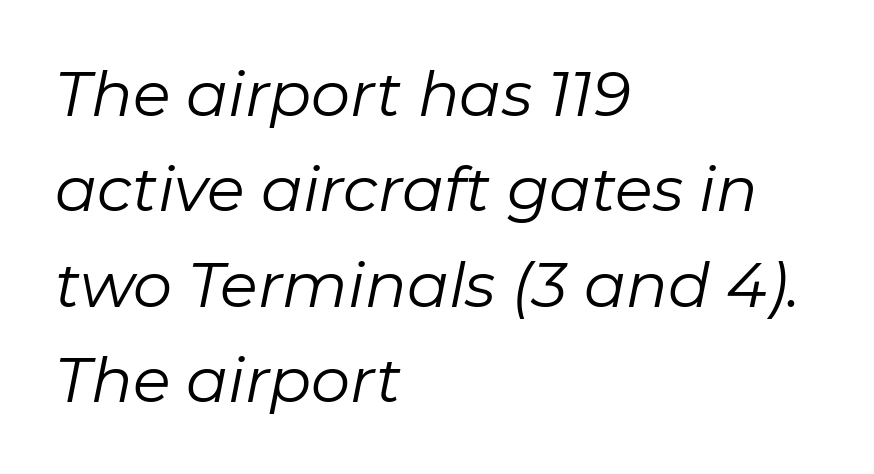
Q: Is the text bold? A: No.
Q: Is the text italic (slanted)? A: Yes, it leans right by about 11 degrees.
Q: Is the text underlined? A: No.
Q: How is the paragraph aligned? A: Left-aligned.
Q: Is the spacing between letters normal or unusually wide? A: Normal.
Q: Is the spacing between lines tight, normal or loose? A: Normal.
Q: Width (condensed, normal, or wide)? A: Normal.
Q: Stroke contrast? A: Low.
Q: x-height? A: Medium.
Q: Monospaced? A: No.
